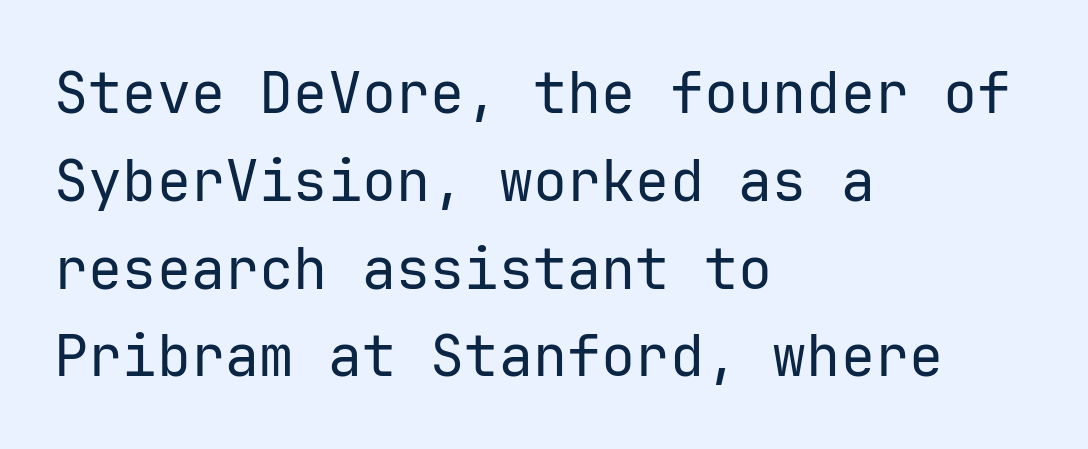
The typography opts for an upright posture over an oblique one. Plain, unruled lines of type. The paragraph shown leans on its left margin. I'd call this a sans setting — the letters go barefoot. Notice how descenders clear the ascenders below comfortably — that's standard leading.
